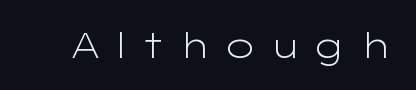
{"serif": "no", "italic": "no", "bold": "no", "weight": "light", "width": "wide", "stroke_contrast": "low", "x_height": "medium", "monospaced": "no", "underline": "no", "letter_spacing": "wide", "letter_spacing_em": 0.34, "glyph_px": 35}
